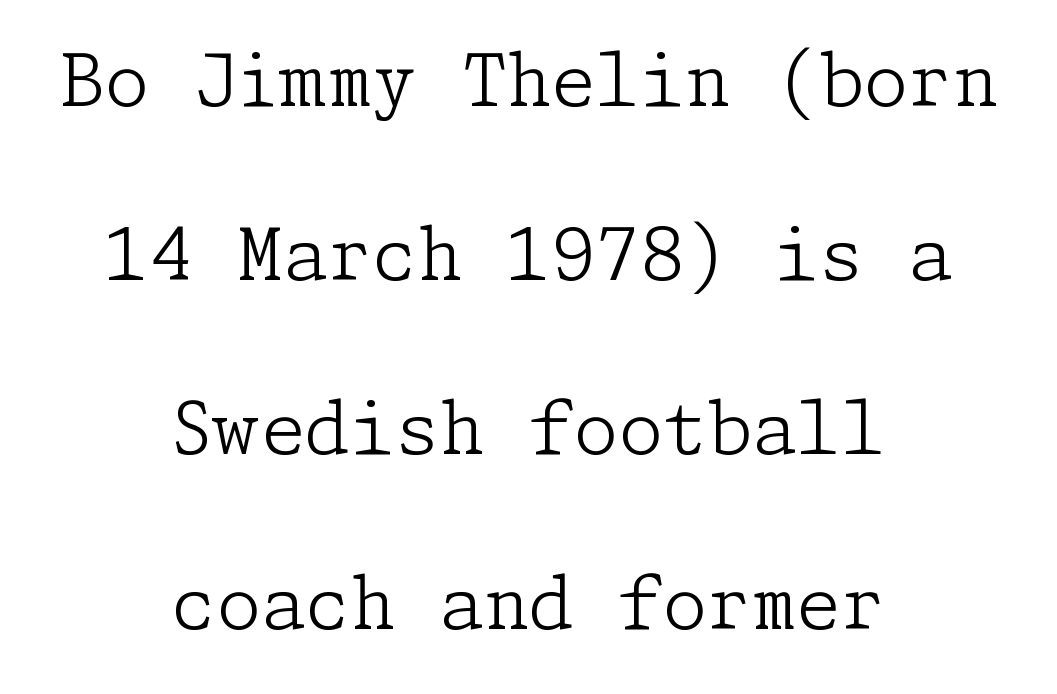
Q: Is the text bold? A: No.
Q: Is the text italic (slanted)? A: No, it is upright.
Q: Is the typeface a serif or a sans-serif typeface? A: Serif.
Q: Is the text underlined? A: No.
Q: How is the paragraph aligned? A: Centered.
Q: Is the spacing between letters normal or unusually wide? A: Normal.
Q: Is the spacing between lines tight, normal or loose? A: Loose.
Q: Width (condensed, normal, or wide)? A: Normal.
Q: Stroke contrast? A: Low.
Q: x-height? A: Medium.
